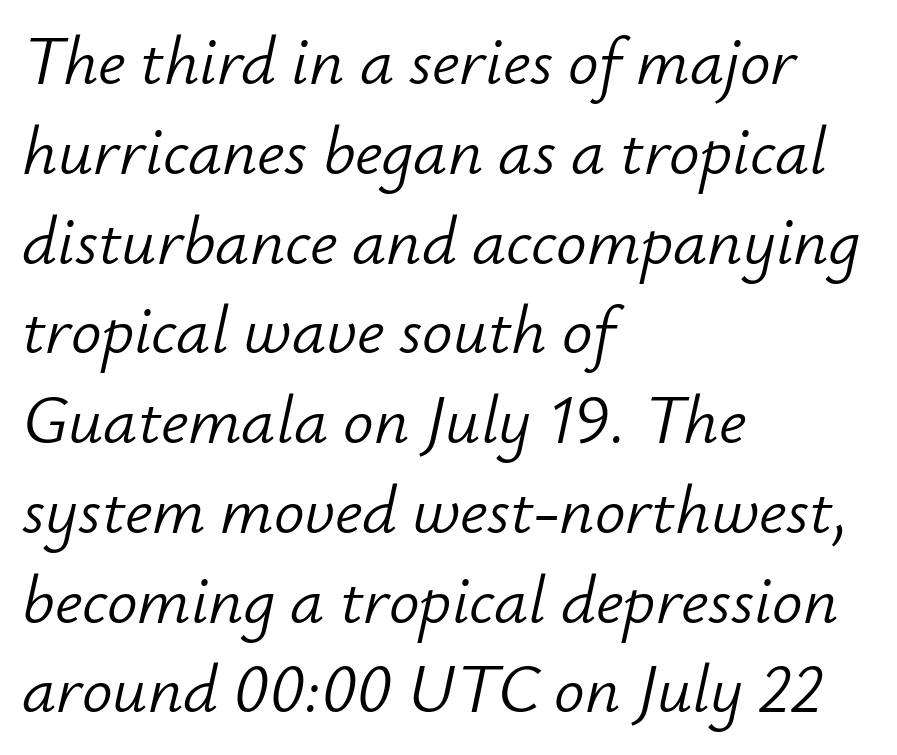
Q: Is the text bold? A: No.
Q: Is the text italic (slanted)? A: Yes, it leans right by about 12 degrees.
Q: Is the text underlined? A: No.
Q: How is the paragraph aligned? A: Left-aligned.
Q: Is the spacing between letters normal or unusually wide? A: Normal.
Q: Is the spacing between lines tight, normal or loose? A: Normal.
Q: Width (condensed, normal, or wide)? A: Normal.
Q: Stroke contrast? A: Low.
Q: x-height? A: Small.
Q: Monospaced? A: No.
